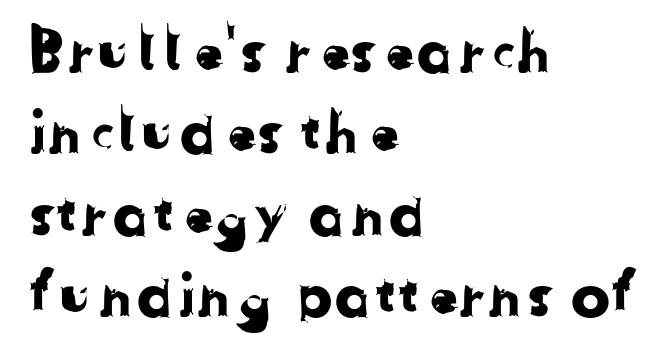
The image shows 59 px sans-serif type; set left-aligned, normal line spacing (1.38x), normal letter spacing, not underlined; low stroke contrast and a medium x-height.
